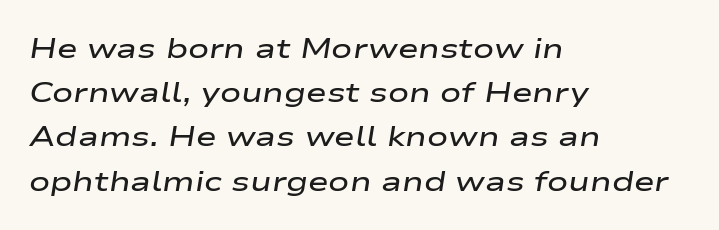
Compared with typical paragraphs, the rows here are spaced about the same. Proportional: the letters do not fall into vertical columns. Each row of text sits above clean, open space. Compared with a centered layout, this one pins lines to the left instead. Yep, that's italic — everything's leaning. This sample uses plain, unmodified letter spacing.
